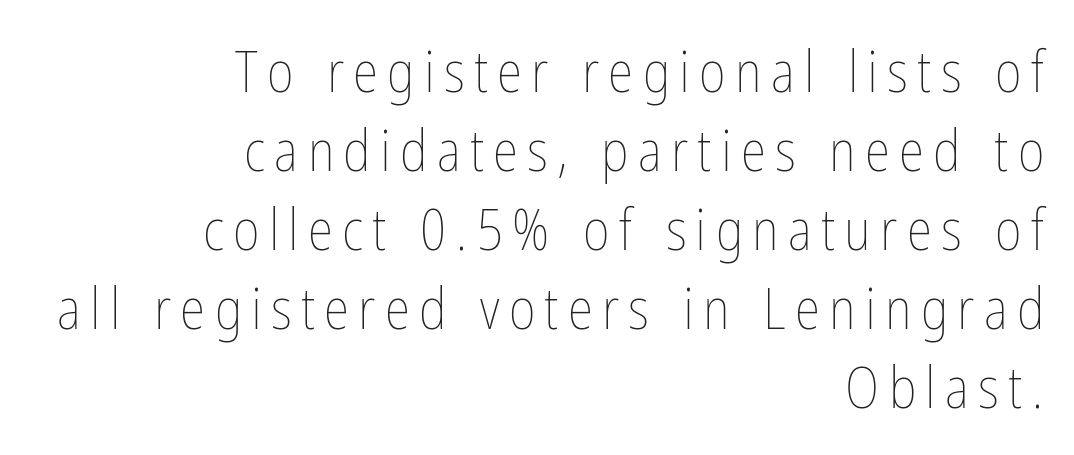
Q: Is the text bold? A: No.
Q: Is the text italic (slanted)? A: No, it is upright.
Q: Is the text underlined? A: No.
Q: How is the paragraph aligned? A: Right-aligned.
Q: Is the spacing between lines tight, normal or loose? A: Normal.
Q: Width (condensed, normal, or wide)? A: Condensed.
Q: Stroke contrast? A: Low.
Q: x-height? A: Medium.
Q: Monospaced? A: No.
